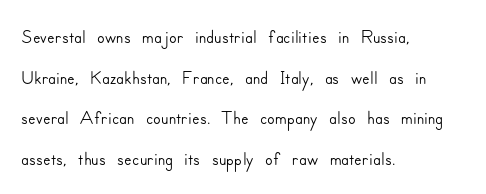
Q: Is the text italic (slanted)? A: No, it is upright.
Q: Is the typeface a serif or a sans-serif typeface? A: Sans-serif.
Q: Is the text underlined? A: No.
Q: How is the paragraph aligned? A: Left-aligned.
Q: Is the spacing between letters normal or unusually wide? A: Normal.
Q: Is the spacing between lines tight, normal or loose? A: Normal.
Q: Width (condensed, normal, or wide)? A: Normal.
Q: Stroke contrast? A: Low.
Q: x-height? A: Small.
Q: Monospaced? A: No.
